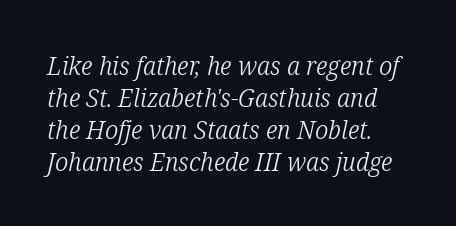
The image shows 26 px text type, italic (leaning right); set left-aligned, line spacing 1.23x, normal letter spacing, not underlined.
